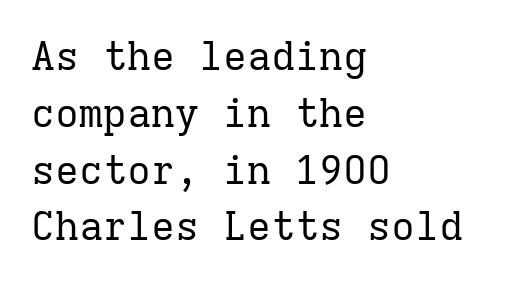
Q: Is the text bold? A: No.
Q: Is the text italic (slanted)? A: No, it is upright.
Q: Is the typeface a serif or a sans-serif typeface? A: Serif.
Q: Is the text underlined? A: No.
Q: How is the paragraph aligned? A: Left-aligned.
Q: Is the spacing between letters normal or unusually wide? A: Normal.
Q: Is the spacing between lines tight, normal or loose? A: Normal.
Q: Width (condensed, normal, or wide)? A: Normal.
Q: Stroke contrast? A: Low.
Q: x-height? A: Medium.
Q: Monospaced? A: Yes.
